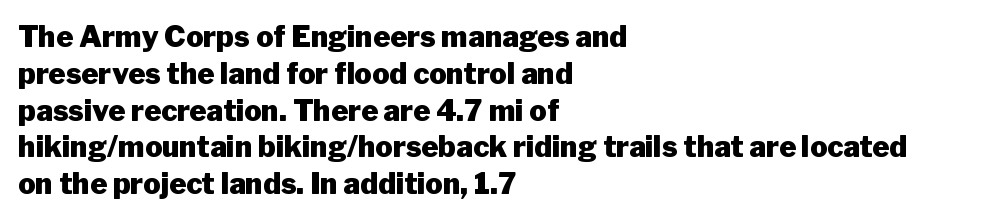
All the whitespace from short lines collects on the right. Think of a printed novel: that variable character pitch is what you see here. A normal amount of white space separates one row of letters from the next. What stands out about the letter spacing? Nothing — it is the standard amount. A full-strength bold gives these letters their thick strokes.
